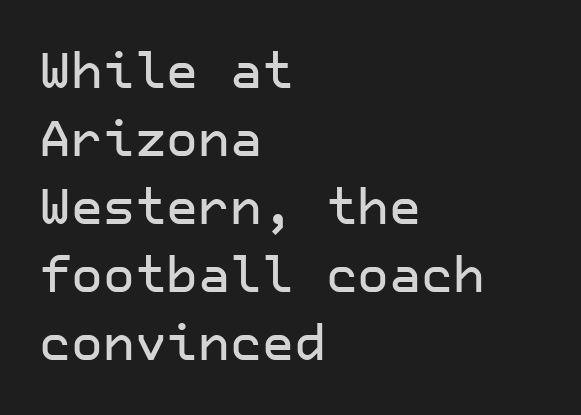
{"serif": "no", "italic": "no", "width": "normal", "stroke_contrast": "low", "x_height": "medium", "underline": "no", "align": "left", "line_spacing": "normal", "line_spacing_ratio": 1.39, "letter_spacing": "normal", "letter_spacing_em": 0.0, "glyph_px": 49}
